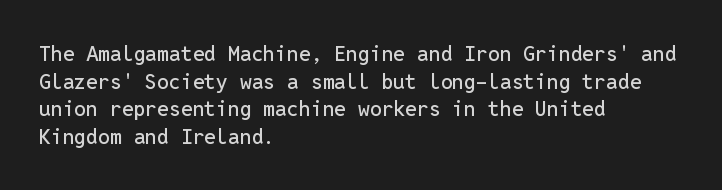
{"italic": "no", "underline": "no", "align": "left", "line_spacing": "normal", "line_spacing_ratio": 1.31, "letter_spacing": "normal", "letter_spacing_em": 0.0, "glyph_px": 21}
